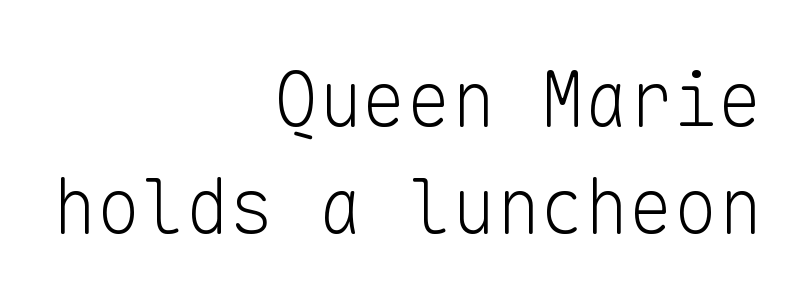
{"serif": "no", "italic": "no", "bold": "no", "weight": "light", "width": "normal", "stroke_contrast": "low", "x_height": "medium", "monospaced": "yes", "underline": "no", "align": "right", "line_spacing": "normal", "line_spacing_ratio": 1.45, "letter_spacing": "normal", "letter_spacing_em": 0.0, "glyph_px": 74}
